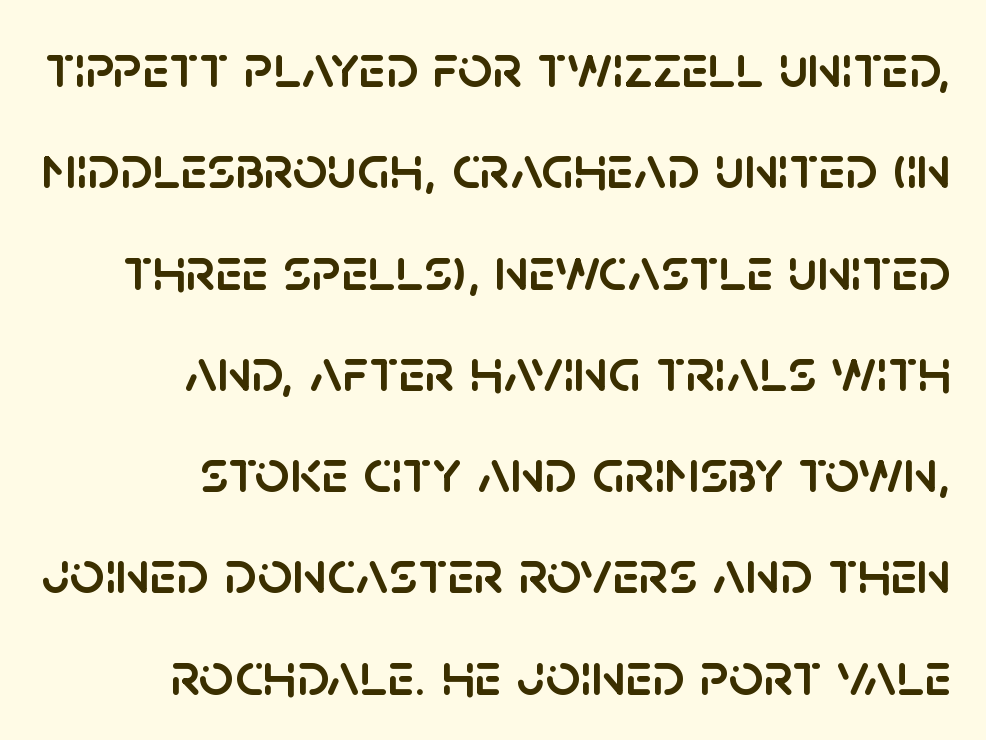
Q: Is the text italic (slanted)? A: No, it is upright.
Q: Is the typeface a serif or a sans-serif typeface? A: Sans-serif.
Q: Is the text underlined? A: No.
Q: How is the paragraph aligned? A: Right-aligned.
Q: Is the spacing between letters normal or unusually wide? A: Normal.
Q: Is the spacing between lines tight, normal or loose? A: Normal.
Q: Width (condensed, normal, or wide)? A: Normal.
Q: Stroke contrast? A: Low.
Q: x-height? A: Large.
Q: Monospaced? A: No.
